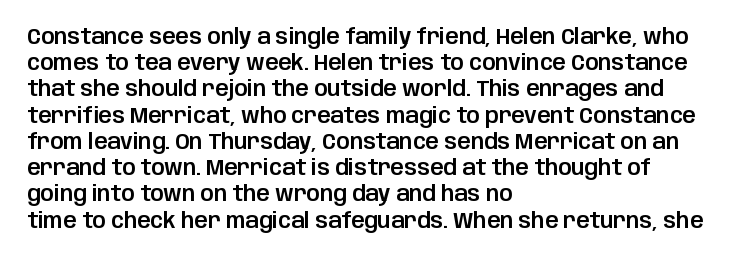
{"italic": "no", "underline": "no", "align": "left", "line_spacing": "normal", "line_spacing_ratio": 1.25, "letter_spacing": "normal", "letter_spacing_em": 0.0, "glyph_px": 21}
